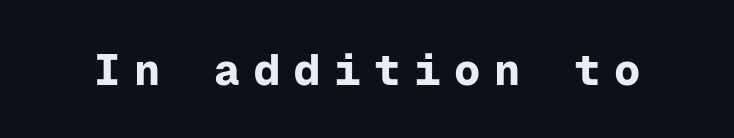
{"serif": "no", "italic": "no", "bold": "yes", "weight": "bold", "width": "normal", "stroke_contrast": "low", "x_height": "medium", "monospaced": "yes", "underline": "no", "letter_spacing": "wide", "letter_spacing_em": 0.31, "glyph_px": 44}
